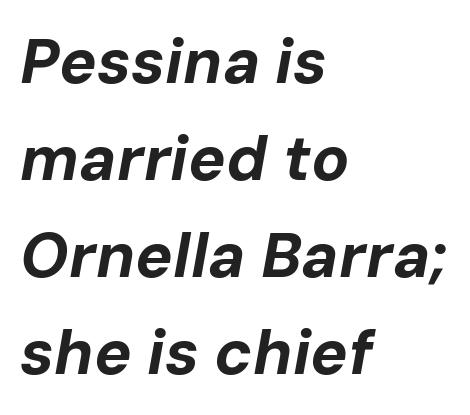
The face used here is rendered with its standard letterfit. Descender tails drop into unmarked territory. The passage shown is typed in a proportional face where columns would drift. The passage shown is emphatically bold. Short and long lines alike share a common starting point at left. The passage shown leans; its letterforms are oblique.
